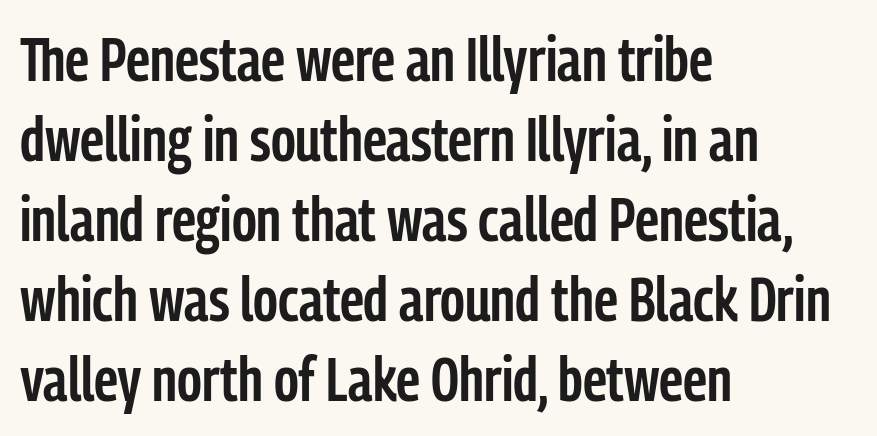
How heavy is the stroke? Medium-heavy — a semibold, shy of bold. These lines sit exactly where default settings would place them. Default kerning and tracking; the words read as compact shapes. The font's upright variant was chosen for this text. Serifs: no, the terminals of the letterforms are clean. Quick note: underline off.
